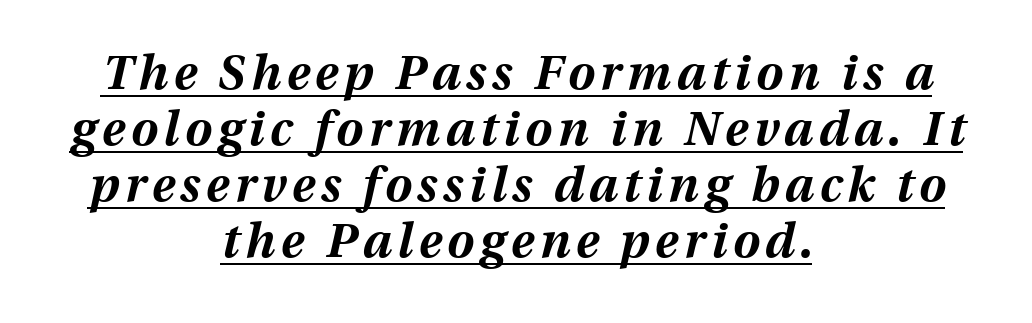
Notice how a bar underscores the lettering throughout. Notice how the stems are inclined rather than vertical — that's the hallmark of italics. Here the designer chose a conventional face with non-uniform glyph widths. The typesetter chose a symmetrical, centered arrangement here. As a designer I'd log this as weight 700, bold.
